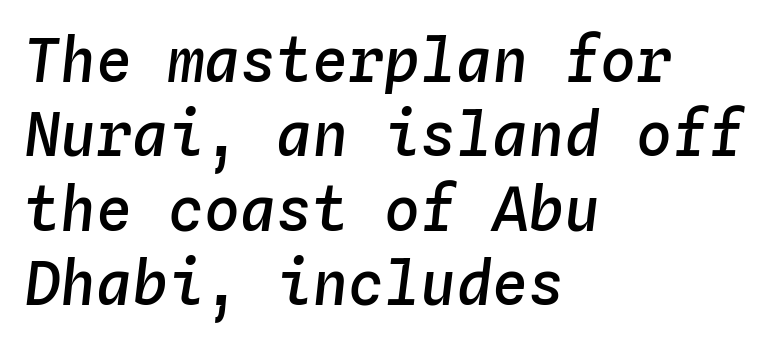
The image shows 60 px semibold type, italic (leaning right), monospaced; set left-aligned, line spacing 1.24x, normal letter spacing, not underlined; low stroke contrast and a medium x-height.
